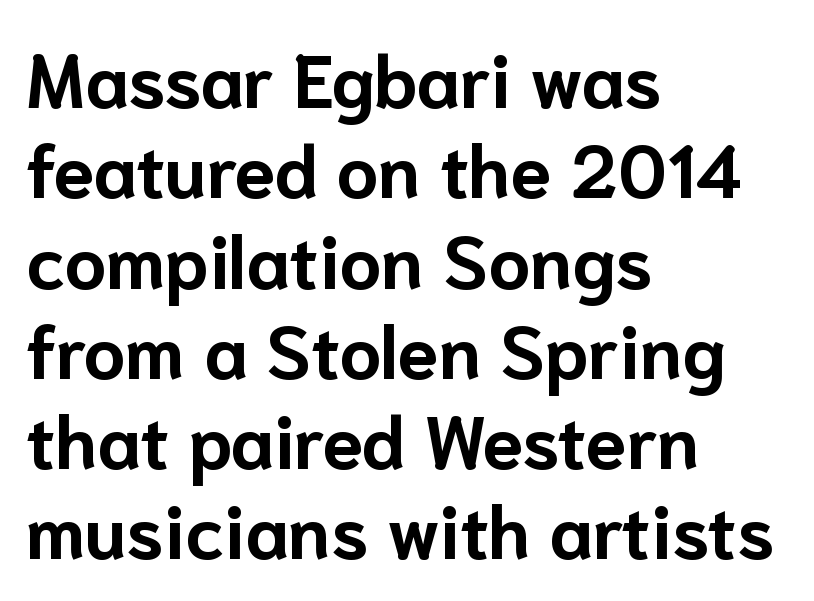
The image shows 74 px bold sans-serif type, upright; set left-aligned, line spacing 1.22x, normal letter spacing, not underlined; low stroke contrast and a medium x-height.
